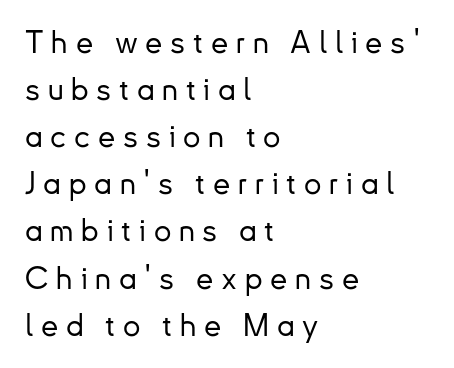
Q: Is the text italic (slanted)? A: No, it is upright.
Q: Is the typeface a serif or a sans-serif typeface? A: Sans-serif.
Q: Is the text underlined? A: No.
Q: How is the paragraph aligned? A: Left-aligned.
Q: Is the spacing between letters normal or unusually wide? A: Unusually wide.
Q: Is the spacing between lines tight, normal or loose? A: Normal.
Q: Width (condensed, normal, or wide)? A: Normal.
Q: Stroke contrast? A: Low.
Q: x-height? A: Small.
Q: Monospaced? A: No.
